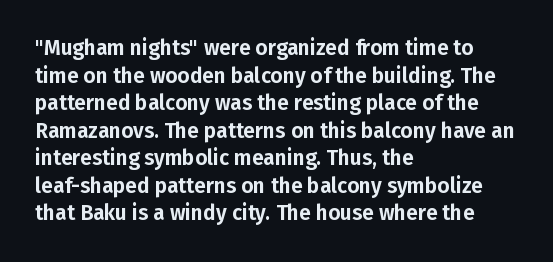
The image shows 21 px text type, upright; set left-aligned, normal line spacing (1.31x), normal letter spacing, not underlined.
